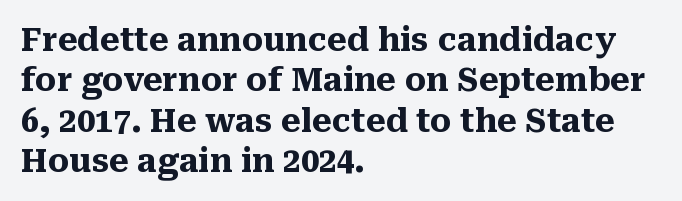
The image shows 32 px heavy serif type, upright; set left-aligned, normal line spacing (1.26x), normal letter spacing, not underlined; medium stroke contrast and a medium x-height.
